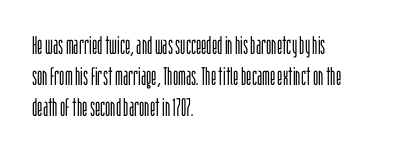
The image shows 25 px text type, upright; set left-aligned, line spacing 1.24x, normal letter spacing, not underlined.
